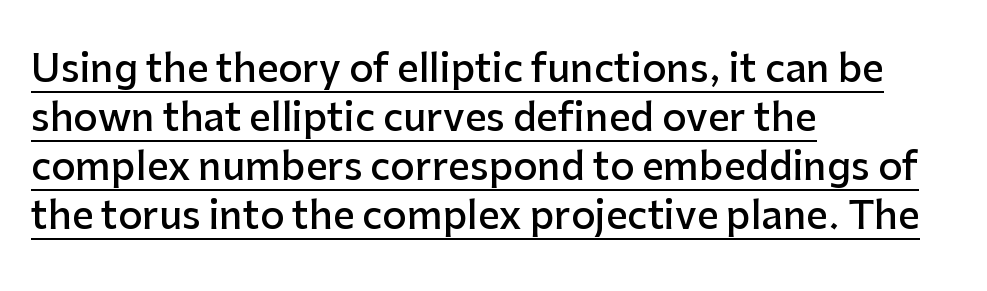
Like a heading marked for emphasis, these lines bear an underscore. The rendering keeps characters at their native spacing. Nope, no serifs anywhere on these letters. Rows of type keep a routine distance in the vertical direction. Caption: semibold face, moderately heavy strokes.
